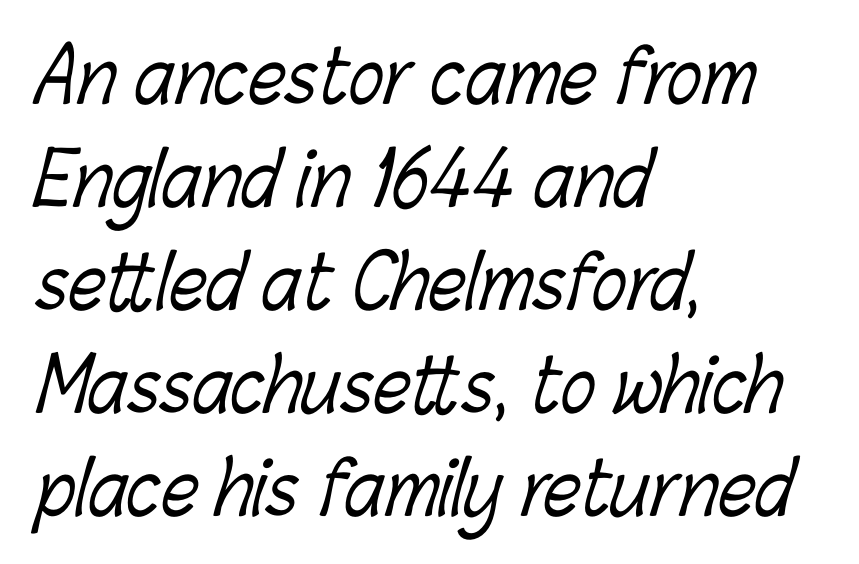
The image shows 73 px light, condensed type; set left-aligned, normal line spacing (1.41x), normal letter spacing, not underlined; low stroke contrast and a medium x-height.
